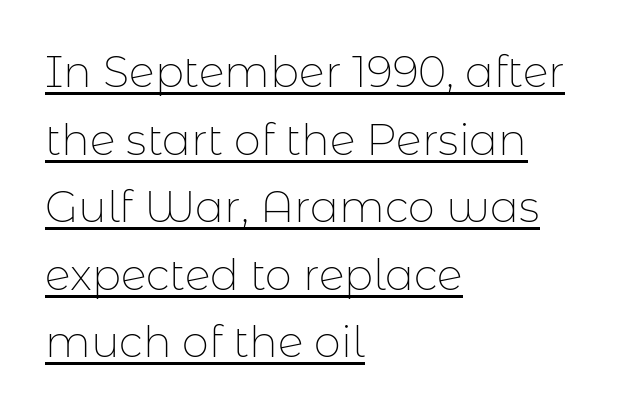
Leading matches the norm, producing a regular column. Serifs: no, the terminals of the letterforms are clean. Here the designer chose a conventional face with non-uniform glyph widths. No heavy texture on the line: the type isn't bold. The font's upright variant was chosen for this text. These lines stack with their left ends in a neat column.
